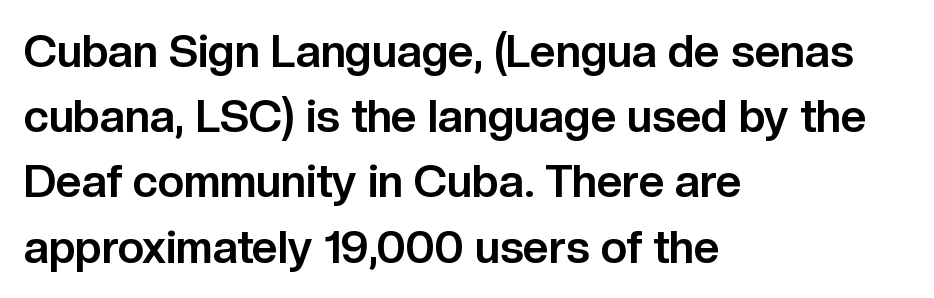
This sample uses an upright cut, with every glyph sitting square on the baseline. Honestly, the row spacing looks completely unremarkable. The line texture is even and compact thanks to regular tracking. This sample uses a sans-serif face.
